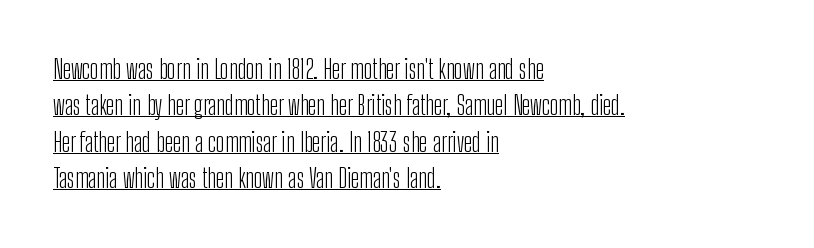
{"italic": "no", "bold": "no", "underline": "yes", "align": "left", "line_spacing": "normal", "line_spacing_ratio": 1.4, "letter_spacing": "normal", "letter_spacing_em": 0.0, "glyph_px": 26}
